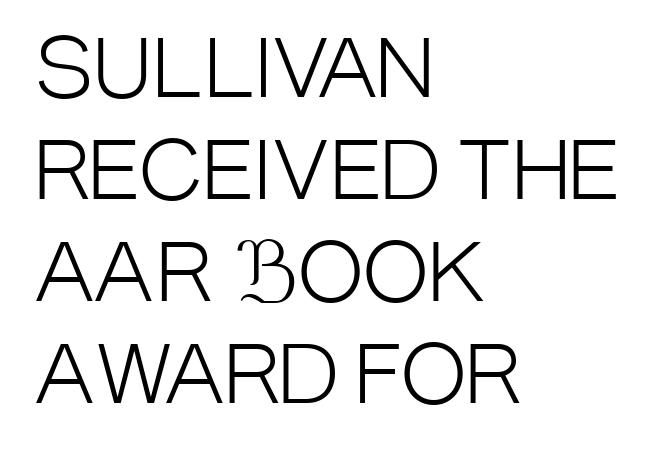
{"serif": "no", "italic": "no", "bold": "no", "weight": "light", "width": "condensed", "stroke_contrast": "low", "x_height": "large", "monospaced": "no", "underline": "no", "align": "left", "line_spacing": "normal", "line_spacing_ratio": 1.29, "letter_spacing": "normal", "letter_spacing_em": 0.0, "glyph_px": 79}
